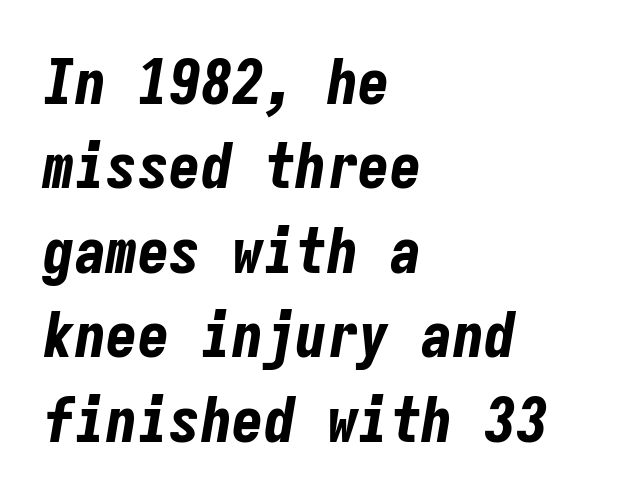
The image shows 63 px bold, condensed type, italic (leaning right), monospaced; set left-aligned, normal line spacing (1.34x), normal letter spacing, not underlined; low stroke contrast and a medium x-height.
